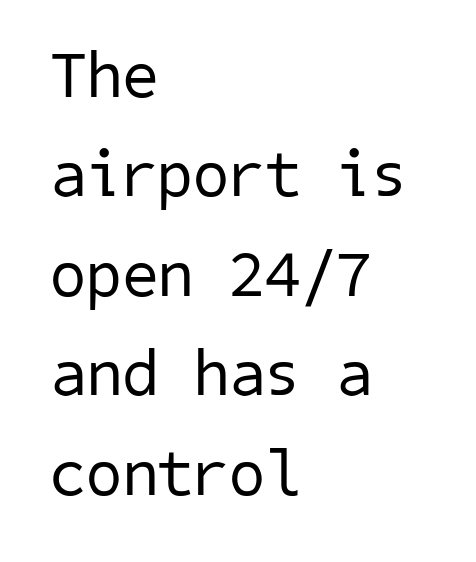
The face used here is rendered with its standard letterfit. The strokes carry an ordinary text weight at most. If you drew a ruler down the left edge, every line would touch it. Is this a sans? Yes — the strokes have no serifs. These lines sit exactly where default settings would place them.
